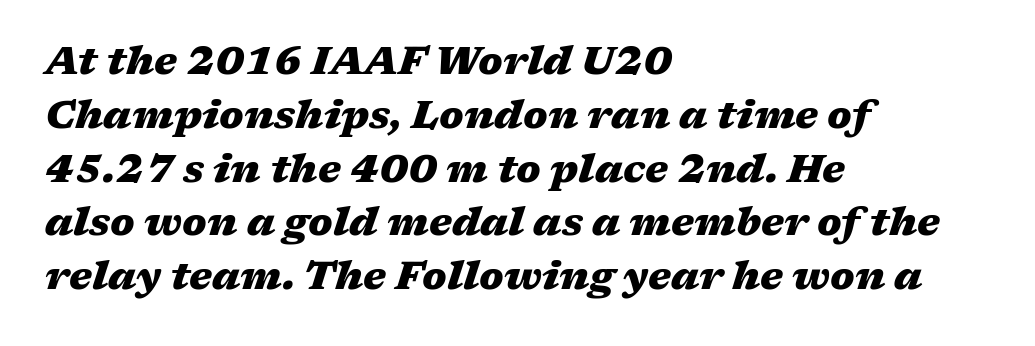
The image shows 39 px heavy, wide type, italic (leaning right); set left-aligned, normal line spacing (1.38x), normal letter spacing, not underlined; medium stroke contrast and a medium x-height.
